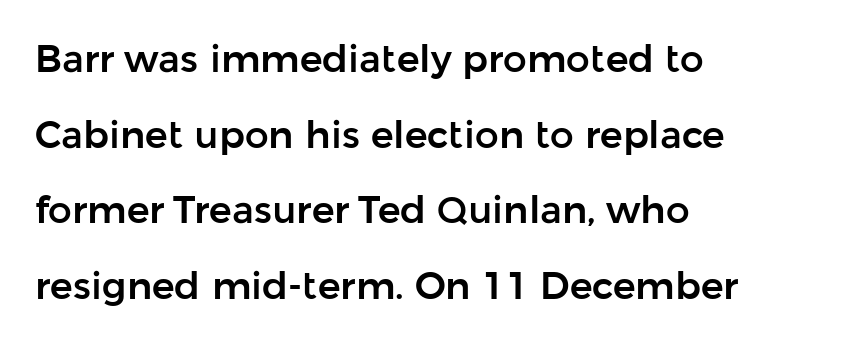
Observe the ordinary spacing: letters are neighbours, not strangers. Here the designer chose a conventional face with non-uniform glyph widths. The gap between lines stays unmarked. The space between consecutive lines is lavish. Is the block centered? No — it sits flush against the left margin.
